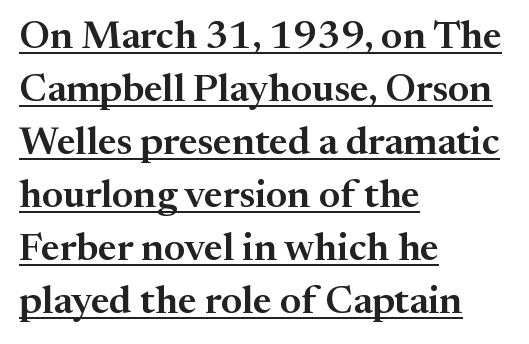
Q: Is the text italic (slanted)? A: No, it is upright.
Q: Is the typeface a serif or a sans-serif typeface? A: Serif.
Q: Is the text underlined? A: Yes.
Q: How is the paragraph aligned? A: Left-aligned.
Q: Is the spacing between letters normal or unusually wide? A: Normal.
Q: Is the spacing between lines tight, normal or loose? A: Normal.
Q: Width (condensed, normal, or wide)? A: Normal.
Q: Stroke contrast? A: Medium.
Q: x-height? A: Medium.
Q: Monospaced? A: No.
